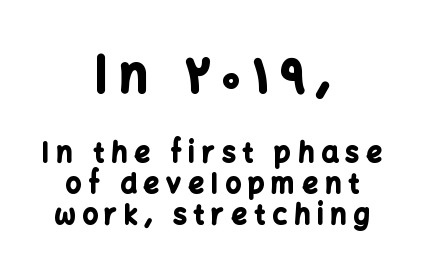
Q: Is the text bold? A: Yes.
Q: Is the text italic (slanted)? A: No, it is upright.
Q: Is the typeface a serif or a sans-serif typeface? A: Sans-serif.
Q: Is the text underlined? A: No.
Q: How is the paragraph aligned? A: Centered.
Q: Is the spacing between letters normal or unusually wide? A: Unusually wide.
Q: Is the spacing between lines tight, normal or loose? A: Tight.
Q: Which block of text is set in a larger size, the first (top) or the second (bottom)? A: The first (top) one.
Q: Width (condensed, normal, or wide)? A: Normal.
Q: Stroke contrast? A: Low.
Q: x-height? A: Medium.
Q: Monospaced? A: No.
